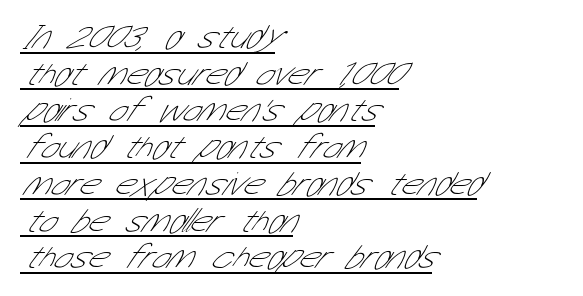
The image shows 34 px thin, condensed sans-serif type; set left-aligned, tight line spacing (1.08x), normal letter spacing, underlined; low stroke contrast and a medium x-height.
